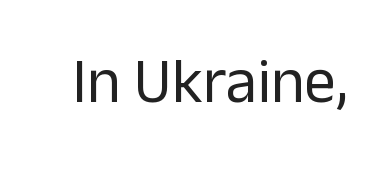
{"serif": "no", "italic": "no", "bold": "no", "weight": "regular", "width": "normal", "stroke_contrast": "low", "x_height": "medium", "monospaced": "no", "underline": "no", "letter_spacing": "normal", "letter_spacing_em": 0.0, "glyph_px": 63}
